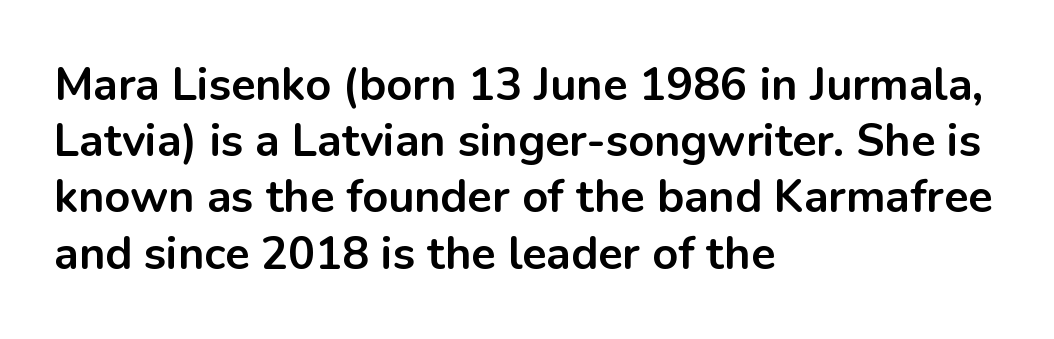
Q: Is the text bold? A: Yes.
Q: Is the text italic (slanted)? A: No, it is upright.
Q: Is the typeface a serif or a sans-serif typeface? A: Sans-serif.
Q: Is the text underlined? A: No.
Q: How is the paragraph aligned? A: Left-aligned.
Q: Is the spacing between letters normal or unusually wide? A: Normal.
Q: Is the spacing between lines tight, normal or loose? A: Normal.
Q: Width (condensed, normal, or wide)? A: Normal.
Q: Stroke contrast? A: Low.
Q: x-height? A: Medium.
Q: Monospaced? A: No.
